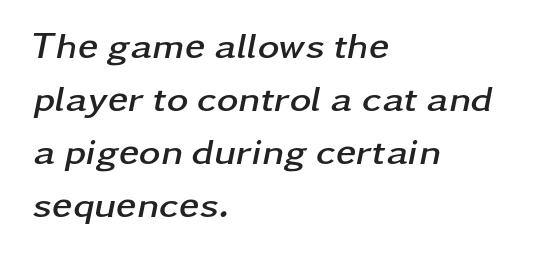
{"italic": "yes", "lean": "right", "slant_degrees": 11, "bold": "yes", "weight": "semibold", "width": "wide", "stroke_contrast": "low", "x_height": "medium", "monospaced": "no", "underline": "no", "align": "left", "line_spacing": "normal", "line_spacing_ratio": 1.43, "letter_spacing": "normal", "letter_spacing_em": 0.0, "glyph_px": 37}
